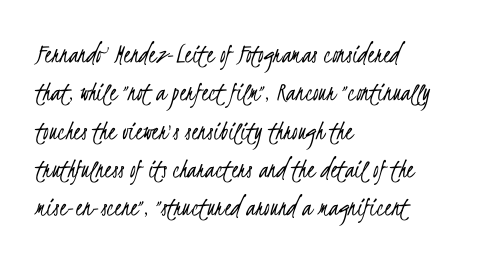
Q: Is the text bold? A: No.
Q: Is the typeface a serif or a sans-serif typeface? A: Sans-serif.
Q: Is the text underlined? A: No.
Q: How is the paragraph aligned? A: Left-aligned.
Q: Is the spacing between letters normal or unusually wide? A: Normal.
Q: Is the spacing between lines tight, normal or loose? A: Normal.
Q: Width (condensed, normal, or wide)? A: Condensed.
Q: Stroke contrast? A: Low.
Q: x-height? A: Small.
Q: Monospaced? A: No.
